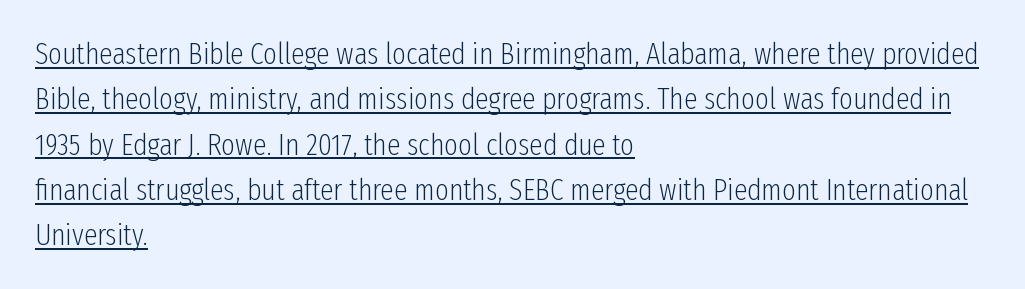
The image shows 30 px light, condensed sans-serif type, upright; set left-aligned, normal line spacing (1.51x), normal letter spacing, underlined; low stroke contrast and a medium x-height.
